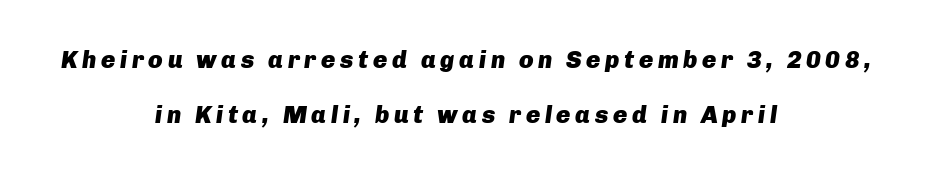
The image shows 24 px bold type, italic (leaning right); set centered, loose line spacing (2.31x), not underlined.
